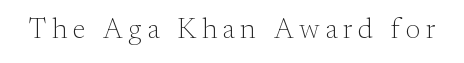
{"serif": "yes", "italic": "no", "bold": "no", "weight": "light", "width": "normal", "stroke_contrast": "medium", "x_height": "small", "monospaced": "no", "underline": "no", "letter_spacing": "wide", "letter_spacing_em": 0.2, "glyph_px": 28}
